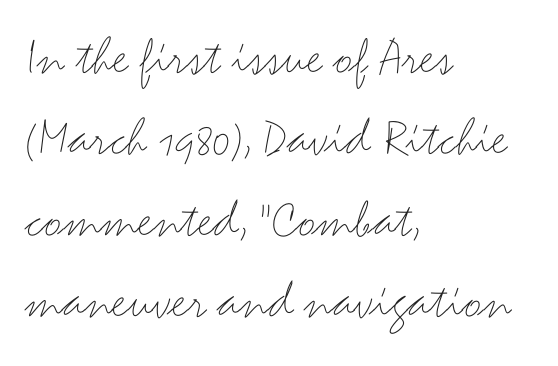
{"serif": "no", "bold": "no", "weight": "thin", "width": "wide", "stroke_contrast": "medium", "x_height": "small", "monospaced": "no", "underline": "no", "align": "left", "line_spacing": "normal", "line_spacing_ratio": 1.48, "letter_spacing": "normal", "letter_spacing_em": 0.0, "glyph_px": 55}
